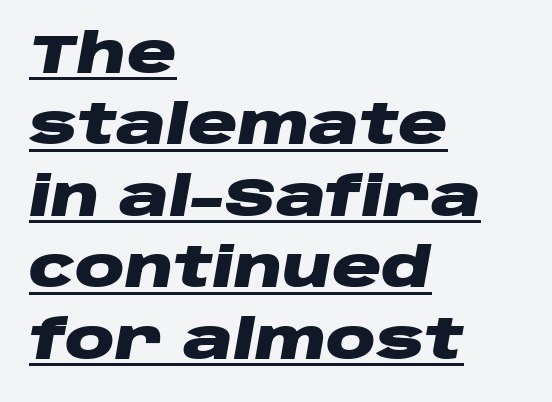
Q: Is the text bold? A: Yes.
Q: Is the text italic (slanted)? A: Yes, it leans right by about 10 degrees.
Q: Is the text underlined? A: Yes.
Q: How is the paragraph aligned? A: Left-aligned.
Q: Is the spacing between letters normal or unusually wide? A: Normal.
Q: Is the spacing between lines tight, normal or loose? A: Normal.
Q: Width (condensed, normal, or wide)? A: Wide.
Q: Stroke contrast? A: Low.
Q: x-height? A: Large.
Q: Monospaced? A: No.
